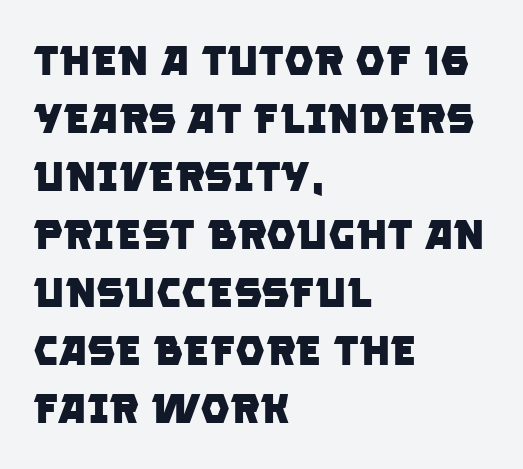
Looks like regular typesetting: each glyph gets only the width it needs. Nothing unusual about the tracking: characters are spaced as the font intends. The rendering uses a moderate line-height, typical for paragraphs. Check where the strokes stop: nothing finishes them off — pure sans. Typographic density is high because the face is bold. This sample is left-justified, so line endings fall wherever the words run out.
